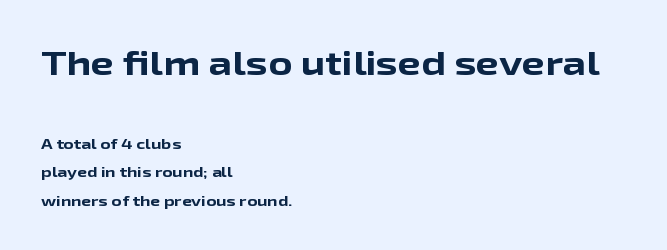
Q: Is the text bold? A: Yes.
Q: Is the text italic (slanted)? A: No, it is upright.
Q: Is the typeface a serif or a sans-serif typeface? A: Sans-serif.
Q: Is the text underlined? A: No.
Q: How is the paragraph aligned? A: Left-aligned.
Q: Is the spacing between letters normal or unusually wide? A: Normal.
Q: Is the spacing between lines tight, normal or loose? A: Loose.
Q: Which block of text is set in a larger size, the first (top) or the second (bottom)? A: The first (top) one.
Q: Width (condensed, normal, or wide)? A: Wide.
Q: Stroke contrast? A: Low.
Q: x-height? A: Medium.
Q: Monospaced? A: No.
